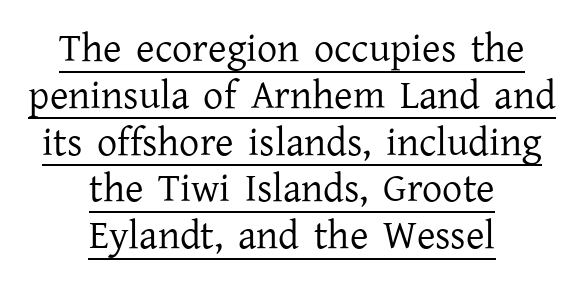
Q: Is the text bold? A: No.
Q: Is the text italic (slanted)? A: No, it is upright.
Q: Is the typeface a serif or a sans-serif typeface? A: Serif.
Q: Is the text underlined? A: Yes.
Q: How is the paragraph aligned? A: Centered.
Q: Is the spacing between letters normal or unusually wide? A: Normal.
Q: Width (condensed, normal, or wide)? A: Normal.
Q: Stroke contrast? A: Low.
Q: x-height? A: Medium.
Q: Monospaced? A: No.
